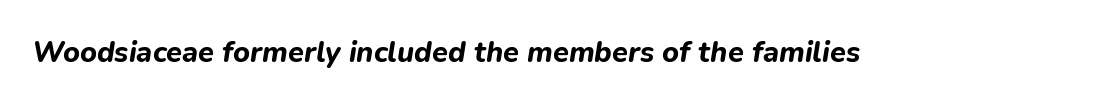
The image shows 29 px bold type, italic (leaning right); set normal letter spacing, not underlined; low stroke contrast and a medium x-height.
